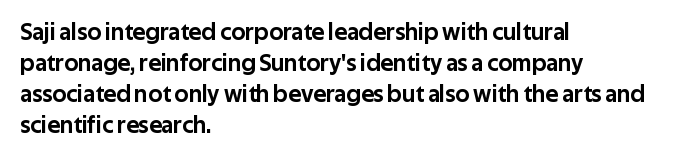
The rag falls on the right side of this text block. How would I describe the line gaps? Plain and ordinary. Ordinary non-slanted type is in use. The gaps between neighbouring characters are ordinary and unremarkable.
